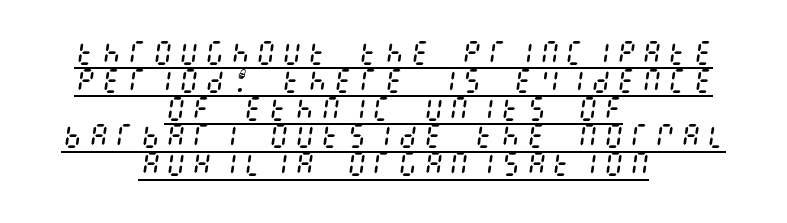
Q: Is the text bold? A: No.
Q: Is the text italic (slanted)? A: Yes, it leans right by about 8 degrees.
Q: Is the text underlined? A: Yes.
Q: How is the paragraph aligned? A: Centered.
Q: Is the spacing between lines tight, normal or loose? A: Tight.
